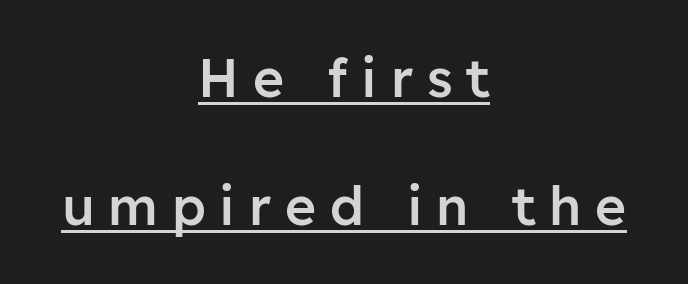
{"serif": "no", "italic": "no", "bold": "semi", "weight": "semibold", "width": "normal", "stroke_contrast": "low", "x_height": "medium", "monospaced": "no", "underline": "yes", "align": "center", "line_spacing": "loose", "line_spacing_ratio": 2.42, "letter_spacing": "wide", "letter_spacing_em": 0.26, "glyph_px": 53}
